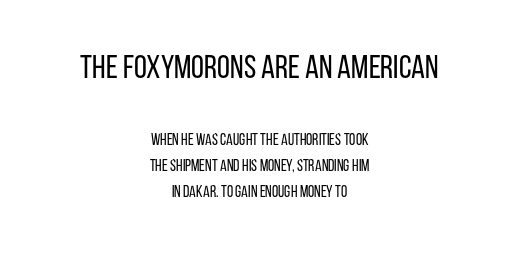
Vertical strokes here are truly vertical. Whoever set this made the first block the dominant, larger element. Is the letter spacing exaggerated? No — it looks like the ordinary default. Each letter keeps its own natural width here, so spacing adapts to shape. Bold? No — there's no thickening of the strokes. Is this a sans? Yes — the strokes have no serifs.
